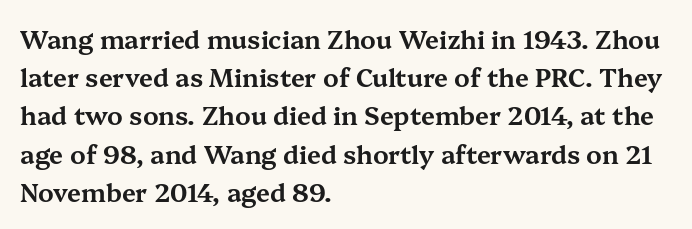
Descenders hang freely into open space. Teacher's note: observe the even left margin — that is flush-left alignment. The vertical gap from one line to the next is medium. If you drew a line through each stem, it would be perfectly vertical. The letters sit at their default tracking, neither squeezed nor spread.
